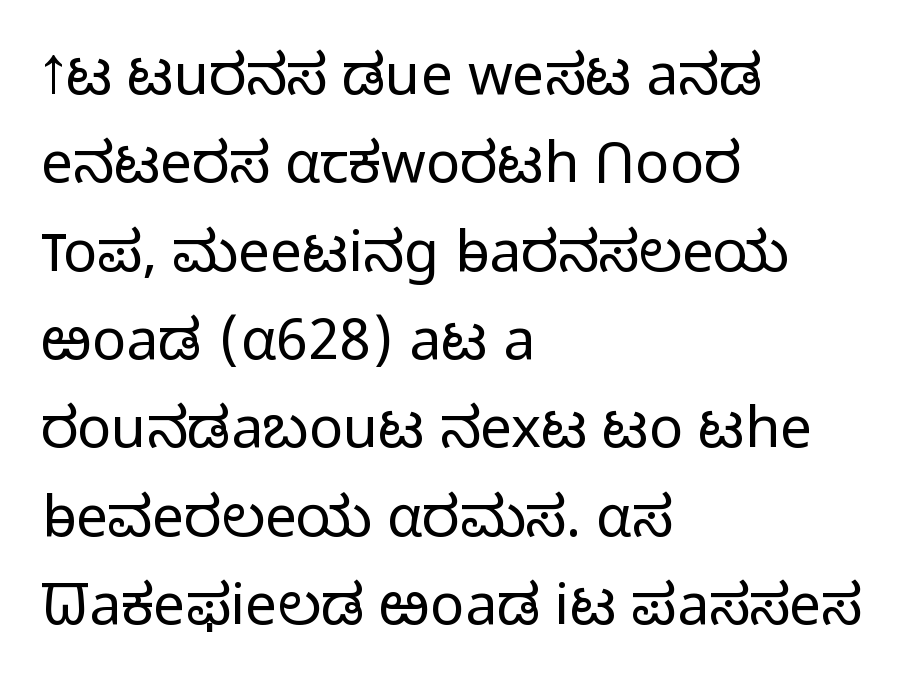
The image shows 57 px light sans-serif type, upright; set left-aligned, normal line spacing (1.55x), normal letter spacing, not underlined; low stroke contrast and a medium x-height.
